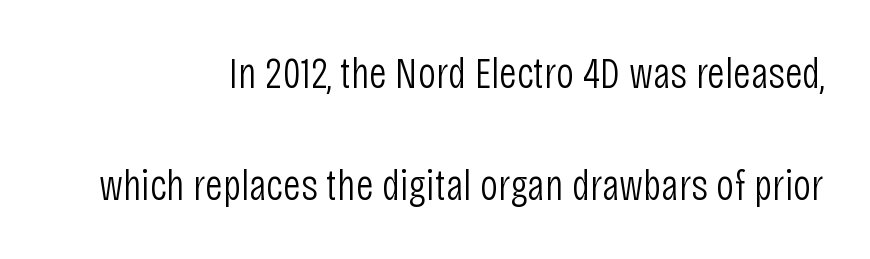
{"serif": "no", "italic": "no", "bold": "no", "weight": "light", "width": "condensed", "stroke_contrast": "low", "x_height": "large", "monospaced": "no", "underline": "no", "align": "right", "line_spacing": "loose", "line_spacing_ratio": 2.48, "letter_spacing": "normal", "letter_spacing_em": 0.0, "glyph_px": 45}
